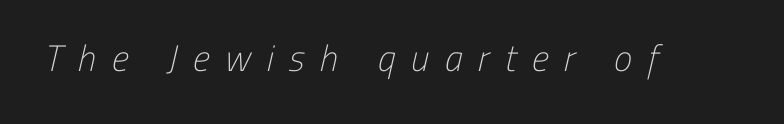
A typesetter would call this heavily tracked-out type. Examine the stroke ends and you'll find no serifs. Varying glyph widths throughout — classic text-font behaviour. Underline: absent.
